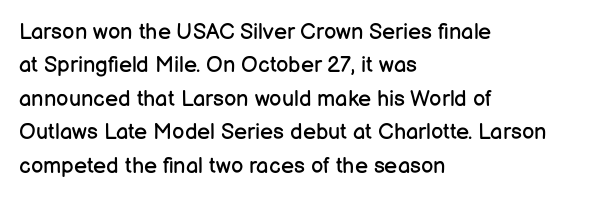
{"italic": "no", "bold": "no", "underline": "no", "align": "left", "line_spacing": "normal", "line_spacing_ratio": 1.52, "letter_spacing": "normal", "letter_spacing_em": 0.0, "glyph_px": 22}
